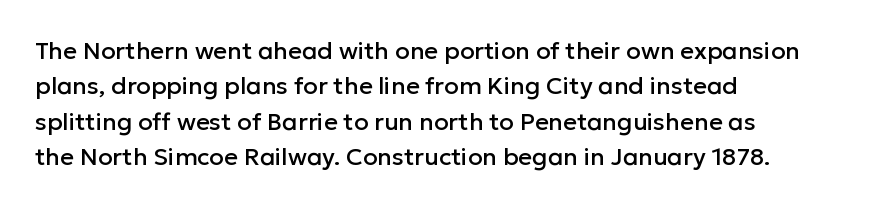
Q: Is the text italic (slanted)? A: No, it is upright.
Q: Is the text underlined? A: No.
Q: How is the paragraph aligned? A: Left-aligned.
Q: Is the spacing between letters normal or unusually wide? A: Normal.
Q: Is the spacing between lines tight, normal or loose? A: Normal.
